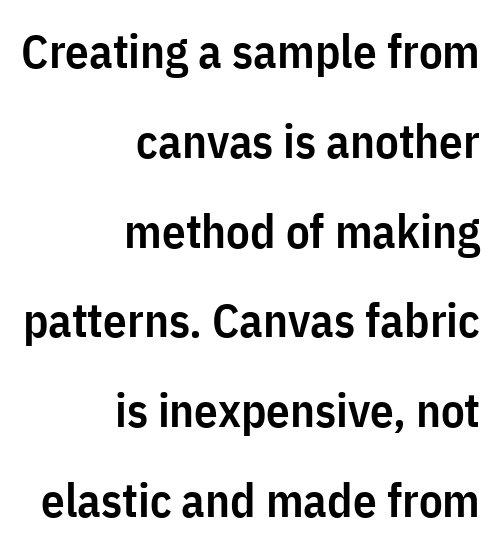
Q: Is the text bold? A: Semi-bold.
Q: Is the text italic (slanted)? A: No, it is upright.
Q: Is the typeface a serif or a sans-serif typeface? A: Sans-serif.
Q: Is the text underlined? A: No.
Q: How is the paragraph aligned? A: Right-aligned.
Q: Is the spacing between letters normal or unusually wide? A: Normal.
Q: Is the spacing between lines tight, normal or loose? A: Loose.
Q: Width (condensed, normal, or wide)? A: Condensed.
Q: Stroke contrast? A: Low.
Q: x-height? A: Medium.
Q: Monospaced? A: No.
